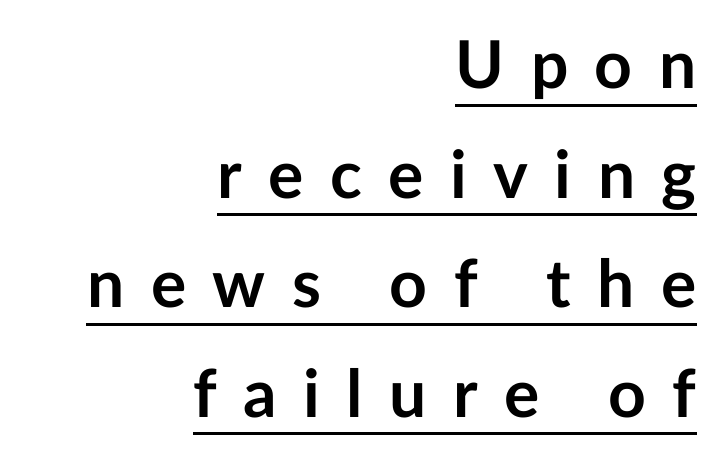
{"serif": "no", "italic": "no", "bold": "yes", "weight": "semibold", "width": "normal", "stroke_contrast": "low", "x_height": "medium", "monospaced": "no", "underline": "yes", "align": "right", "line_spacing": "normal", "line_spacing_ratio": 1.66, "letter_spacing": "wide", "letter_spacing_em": 0.4, "glyph_px": 66}
